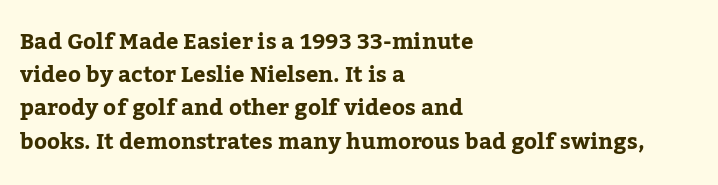
The image shows 22 px text type, upright; set left-aligned, normal line spacing (1.51x), normal letter spacing, not underlined.
